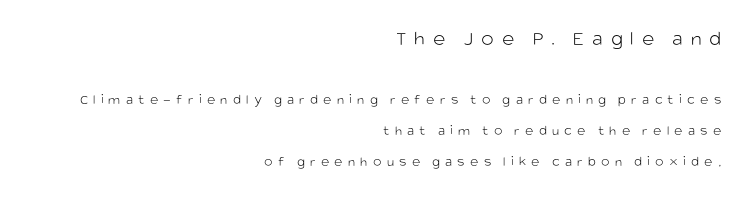
{"italic": "no", "bold": "no", "underline": "no", "align": "right", "line_spacing": "loose", "line_spacing_ratio": 2.23, "letter_spacing": "wide", "letter_spacing_em": 0.38, "larger_block": "first", "size_ratio": 1.5, "glyph_px": 21}
